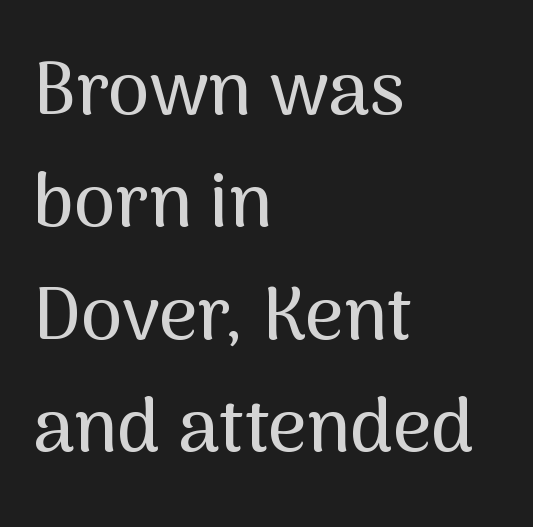
Q: Is the text italic (slanted)? A: No, it is upright.
Q: Is the typeface a serif or a sans-serif typeface? A: Sans-serif.
Q: Is the text underlined? A: No.
Q: How is the paragraph aligned? A: Left-aligned.
Q: Is the spacing between letters normal or unusually wide? A: Normal.
Q: Is the spacing between lines tight, normal or loose? A: Normal.
Q: Width (condensed, normal, or wide)? A: Normal.
Q: Stroke contrast? A: Medium.
Q: x-height? A: Medium.
Q: Monospaced? A: No.
